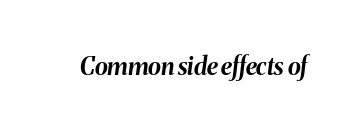
The image shows 24 px bold type, italic (leaning right); set normal letter spacing, not underlined.
